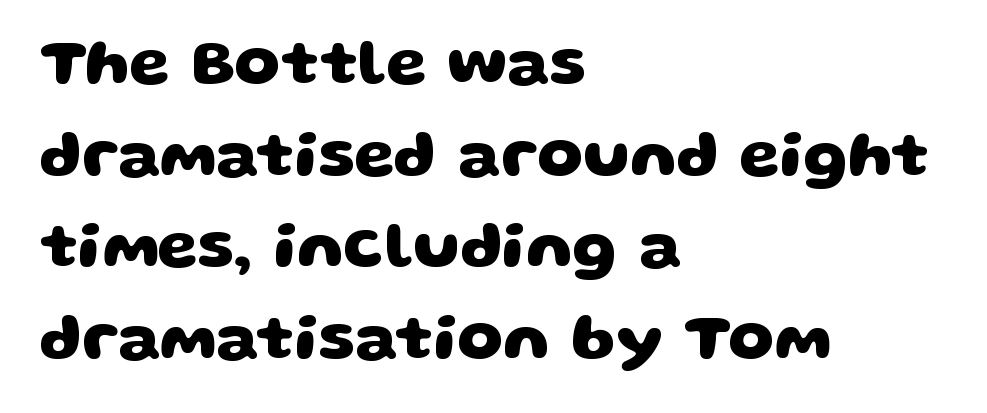
Weight check: bold — yes, fully. I'd call this a sans setting — the letters go barefoot. The line texture is even and compact thanks to regular tracking. If you measured baseline to baseline, you'd find a middling distance. Horizontal alignment here is leftward, the default for most running prose. This sample has the flowing, uneven cadence of proportional lettering.
